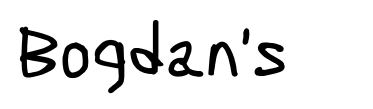
The image shows 75 px condensed sans-serif type; set normal letter spacing, not underlined; low stroke contrast and a medium x-height.
